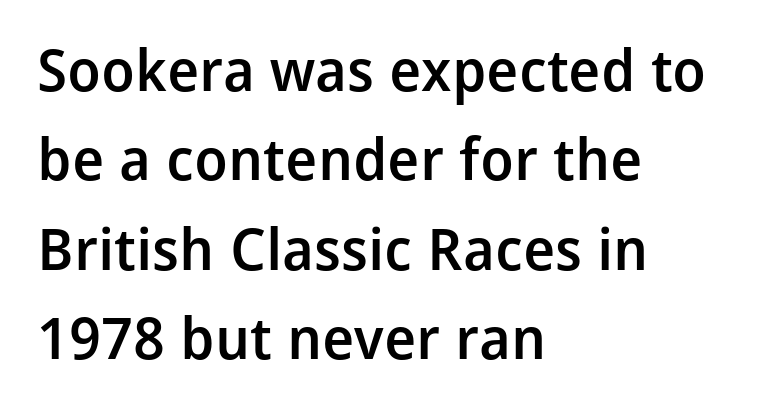
Q: Is the text bold? A: Semi-bold.
Q: Is the text italic (slanted)? A: No, it is upright.
Q: Is the typeface a serif or a sans-serif typeface? A: Sans-serif.
Q: Is the text underlined? A: No.
Q: How is the paragraph aligned? A: Left-aligned.
Q: Is the spacing between letters normal or unusually wide? A: Normal.
Q: Is the spacing between lines tight, normal or loose? A: Normal.
Q: Width (condensed, normal, or wide)? A: Normal.
Q: Stroke contrast? A: Low.
Q: x-height? A: Medium.
Q: Monospaced? A: No.
